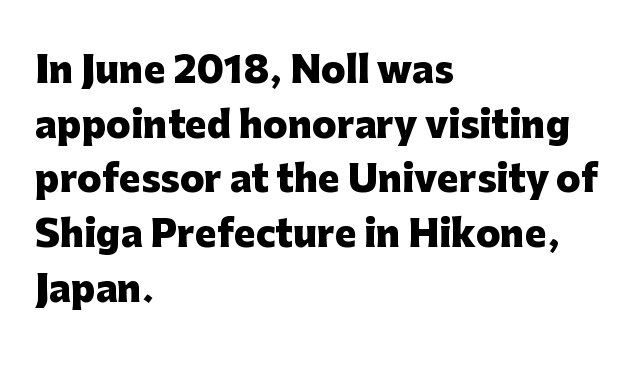
{"serif": "no", "italic": "no", "bold": "yes", "weight": "heavy", "width": "normal", "stroke_contrast": "low", "x_height": "medium", "monospaced": "no", "underline": "no", "align": "left", "line_spacing": "normal", "line_spacing_ratio": 1.52, "letter_spacing": "normal", "letter_spacing_em": 0.0, "glyph_px": 36}
